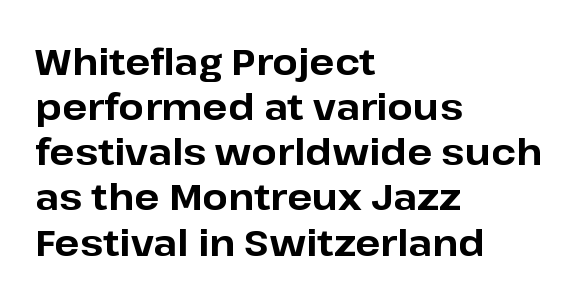
This rendering uses left alignment, leaving the right contour irregular. A typesetter would call this zero additional tracking. The letters stand upright; this is a roman face. Proportional: the letters do not fall into vertical columns.
